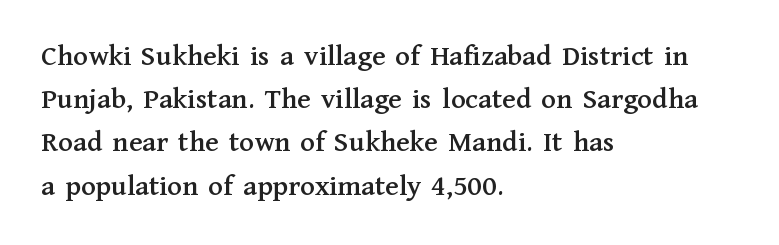
The rendering shows small feet on the letterforms — a serif design. How would I describe the line gaps? Plain and ordinary. Is this a fixed-width face? No — the glyphs have proportional, varying widths. Characters follow at the spacing the type designer built in. Quick note: not italic, upright.
